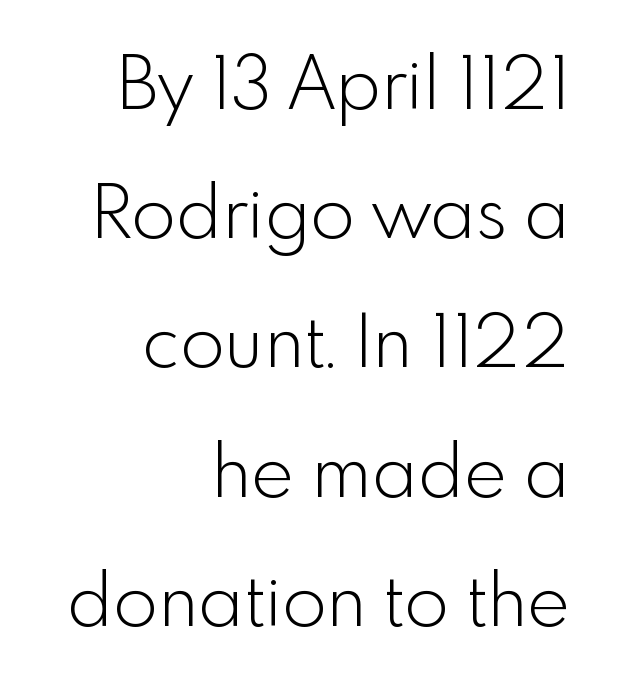
Between one letter and the next there's only the usual sliver of space. Upright lettering throughout. This sample has the flowing, uneven cadence of proportional lettering. One-word summary of the alignment: right. The letters carry no serifs — their stems end cleanly without finishing strokes.
